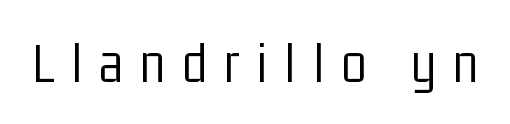
The image shows 58 px light, condensed sans-serif type, upright; set unusually wide letter spacing (+0.29 em), not underlined; low stroke contrast and a medium x-height.
